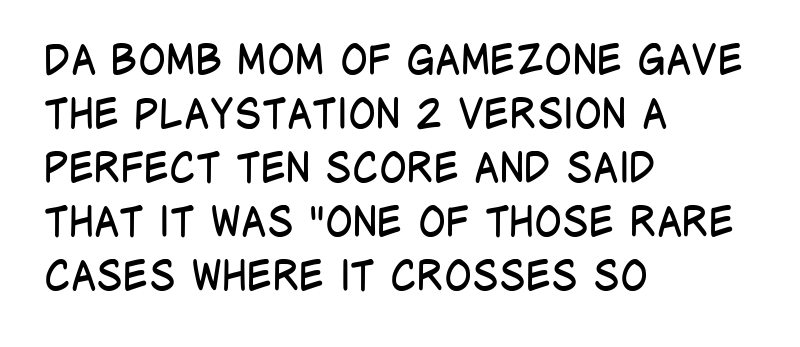
Q: Is the text bold? A: No.
Q: Is the text italic (slanted)? A: No, it is upright.
Q: Is the typeface a serif or a sans-serif typeface? A: Sans-serif.
Q: Is the text underlined? A: No.
Q: How is the paragraph aligned? A: Left-aligned.
Q: Is the spacing between letters normal or unusually wide? A: Normal.
Q: Is the spacing between lines tight, normal or loose? A: Normal.
Q: Width (condensed, normal, or wide)? A: Condensed.
Q: Stroke contrast? A: Low.
Q: x-height? A: Large.
Q: Monospaced? A: No.
